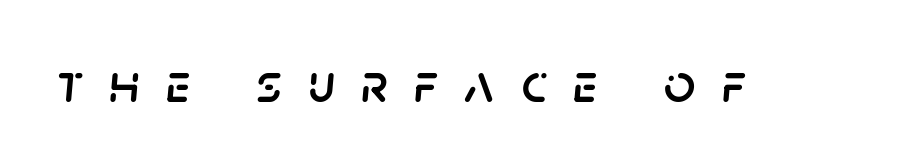
The image shows 55 px text type, italic (leaning right); set unusually wide letter spacing (+0.48 em), not underlined; low stroke contrast and a large x-height.
